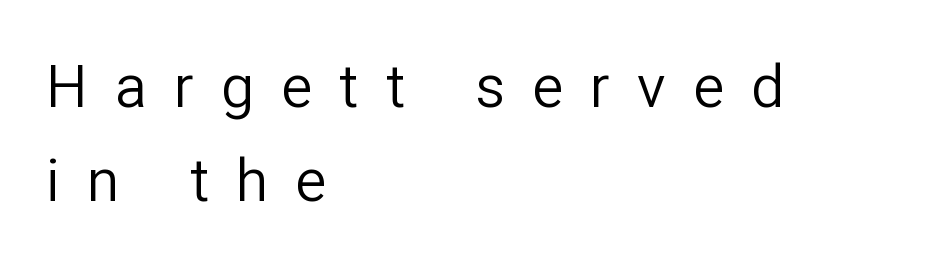
The image shows 59 px regular-weight sans-serif type, upright; set left-aligned, normal line spacing (1.6x), unusually wide letter spacing (+0.46 em), not underlined; low stroke contrast and a medium x-height.
